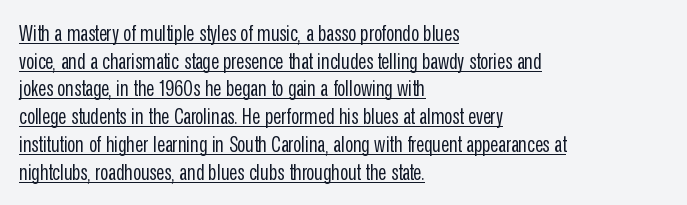
Notice how the passage keeps a crisp vertical edge on the left only. Rendered with straight, roman letterforms. Students, observe the line beneath the letters — that is underlining. In terms of leading, this rendering sits right in the middle. Stroke mass is kept to a normal reading level or below.
